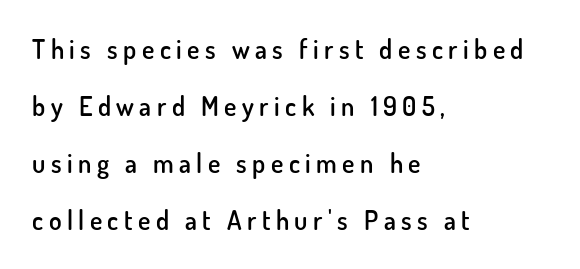
Q: Is the text bold? A: Semi-bold.
Q: Is the text italic (slanted)? A: No, it is upright.
Q: Is the text underlined? A: No.
Q: How is the paragraph aligned? A: Left-aligned.
Q: Is the spacing between letters normal or unusually wide? A: Unusually wide.
Q: Is the spacing between lines tight, normal or loose? A: Loose.
